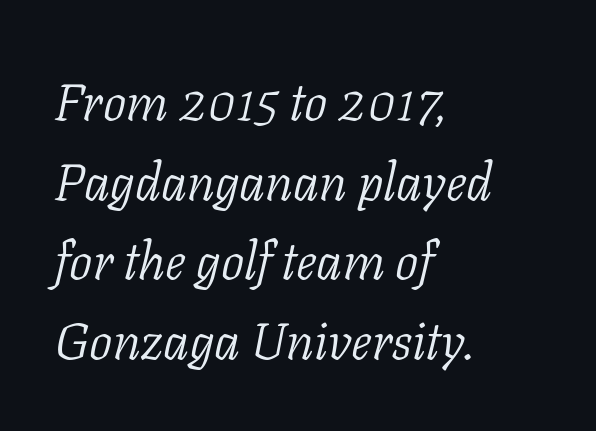
Notice how the stems are inclined rather than vertical — that's the hallmark of italics. This sample keeps an unexceptional amount of space between lines. Stroke terminals: seriffed. Caption: standard tracking, unaltered. The paragraph has a hard left edge and a soft right edge. The words here are not underlined.
